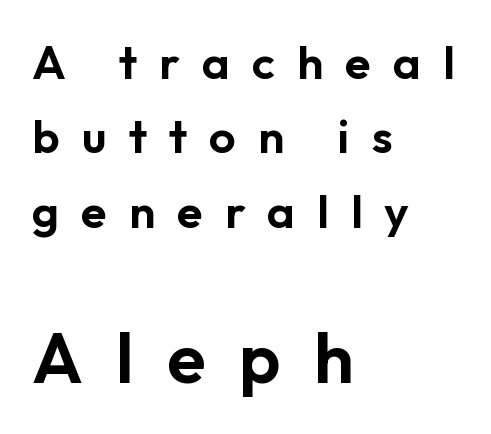
The image shows 71 px sans-serif type, upright; set left-aligned, normal line spacing (1.58x), unusually wide letter spacing (+0.47 em), not underlined; the second (bottom) block is 1.51x larger; low stroke contrast and a medium x-height.
